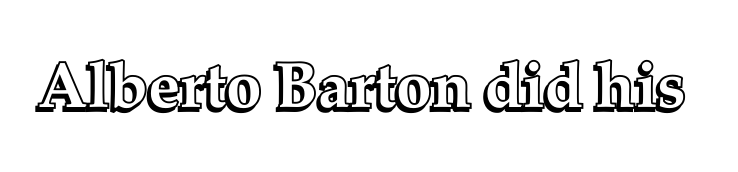
Q: Is the text italic (slanted)? A: No, it is upright.
Q: Is the text underlined? A: No.
Q: Is the spacing between letters normal or unusually wide? A: Normal.
Q: Width (condensed, normal, or wide)? A: Normal.
Q: x-height? A: Medium.
Q: Monospaced? A: No.
